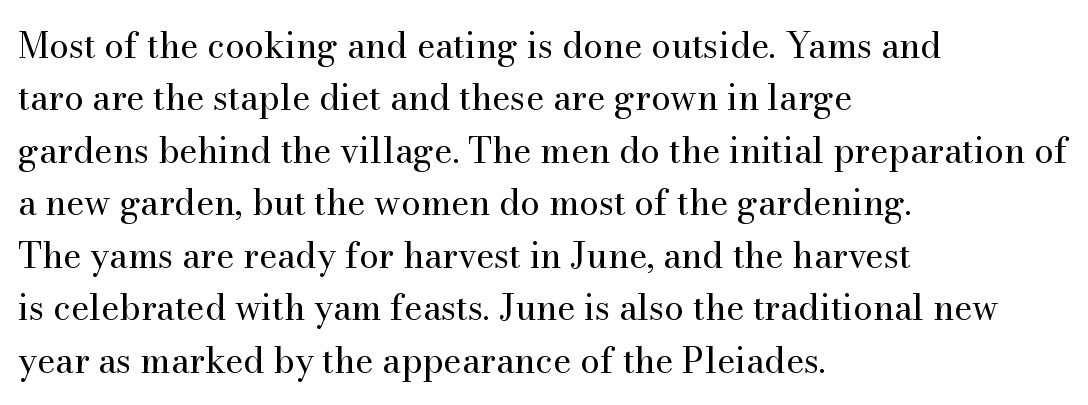
Q: Is the text bold? A: No.
Q: Is the text italic (slanted)? A: No, it is upright.
Q: Is the typeface a serif or a sans-serif typeface? A: Serif.
Q: Is the text underlined? A: No.
Q: How is the paragraph aligned? A: Left-aligned.
Q: Is the spacing between letters normal or unusually wide? A: Normal.
Q: Is the spacing between lines tight, normal or loose? A: Normal.
Q: Width (condensed, normal, or wide)? A: Normal.
Q: Stroke contrast? A: Medium.
Q: x-height? A: Small.
Q: Monospaced? A: No.
